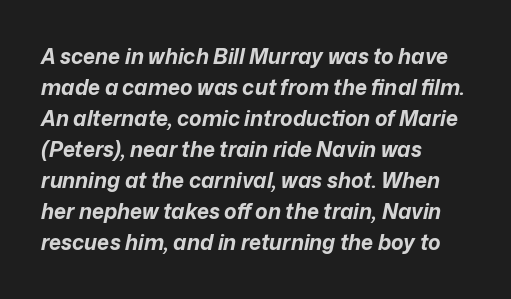
Q: Is the text bold? A: Yes.
Q: Is the text italic (slanted)? A: Yes, it leans right by about 12 degrees.
Q: Is the text underlined? A: No.
Q: How is the paragraph aligned? A: Left-aligned.
Q: Is the spacing between letters normal or unusually wide? A: Normal.
Q: Is the spacing between lines tight, normal or loose? A: Normal.
